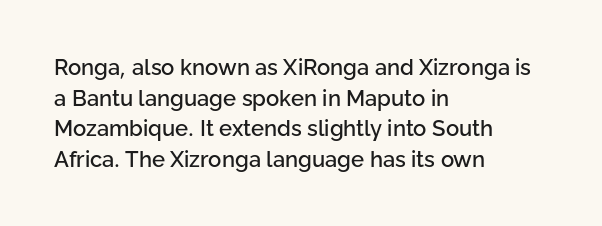
If you drew a line through each stem, it would be perfectly vertical. Honestly, the letter spacing is just normal — you wouldn't notice it. The words here are not underlined. Notice how the passage keeps a crisp vertical edge on the left only. Interline gaps are of average width in this sample.
